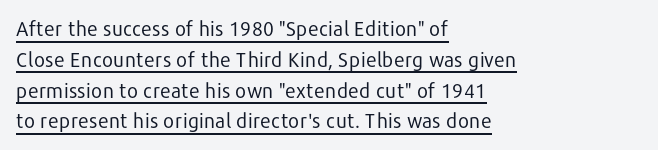
{"italic": "no", "bold": "no", "underline": "yes", "align": "left", "line_spacing": "normal", "line_spacing_ratio": 1.54, "letter_spacing": "normal", "letter_spacing_em": 0.0, "glyph_px": 20}
